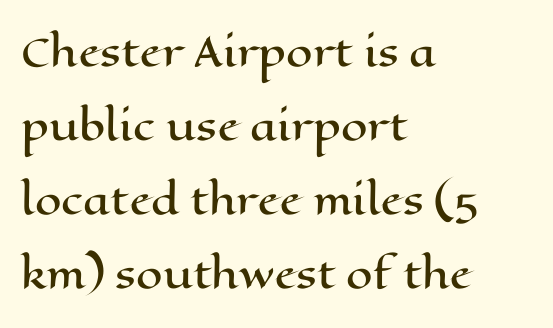
{"italic": "no", "width": "wide", "stroke_contrast": "high", "x_height": "medium", "monospaced": "no", "underline": "no", "align": "left", "line_spacing": "loose", "line_spacing_ratio": 1.95, "letter_spacing": "normal", "letter_spacing_em": 0.0, "glyph_px": 38}
